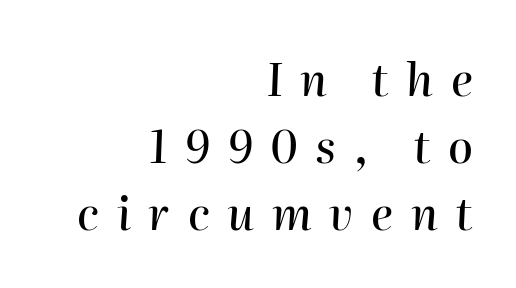
Decoration check: the copy has no underline. Whoever set this chose a conventional vertical rhythm. The passage shown is typed in a proportional face where columns would drift. Characters follow at a spacing far wider than the type designer built in.
